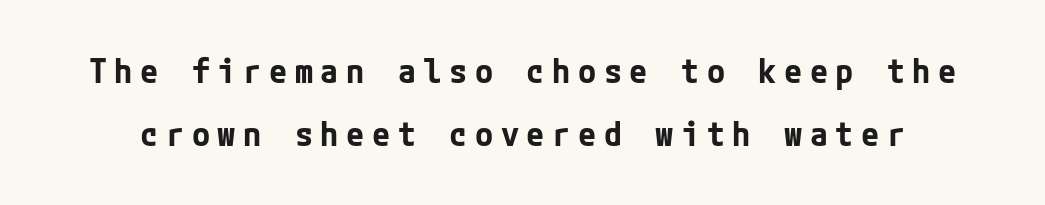
Q: Is the text bold? A: Yes.
Q: Is the text italic (slanted)? A: No, it is upright.
Q: Is the typeface a serif or a sans-serif typeface? A: Sans-serif.
Q: Is the text underlined? A: No.
Q: Is the spacing between letters normal or unusually wide? A: Unusually wide.
Q: Is the spacing between lines tight, normal or loose? A: Loose.
Q: Width (condensed, normal, or wide)? A: Normal.
Q: Stroke contrast? A: Low.
Q: x-height? A: Medium.
